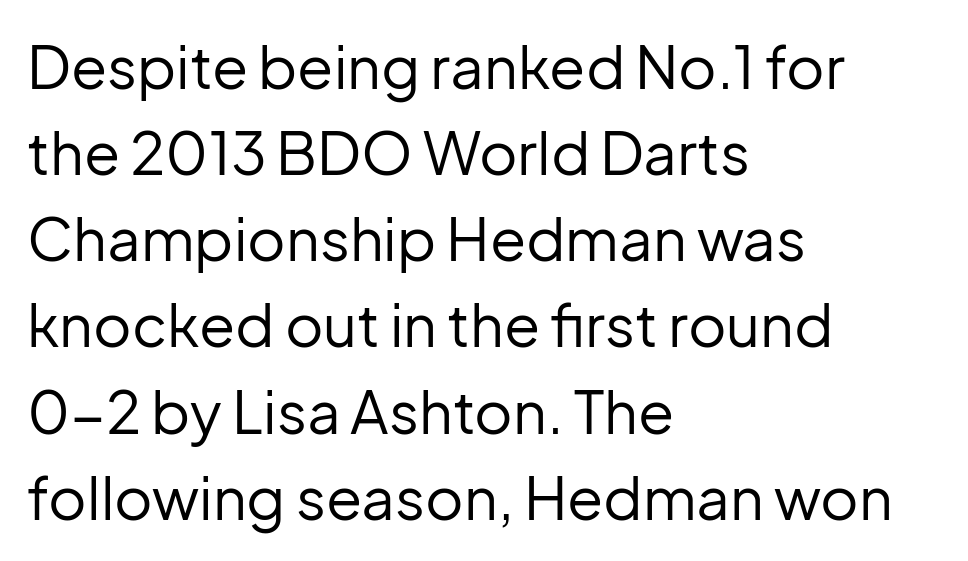
Q: Is the text bold? A: No.
Q: Is the text italic (slanted)? A: No, it is upright.
Q: Is the typeface a serif or a sans-serif typeface? A: Sans-serif.
Q: Is the text underlined? A: No.
Q: How is the paragraph aligned? A: Left-aligned.
Q: Is the spacing between letters normal or unusually wide? A: Normal.
Q: Is the spacing between lines tight, normal or loose? A: Normal.
Q: Width (condensed, normal, or wide)? A: Normal.
Q: Stroke contrast? A: Low.
Q: x-height? A: Medium.
Q: Monospaced? A: No.
